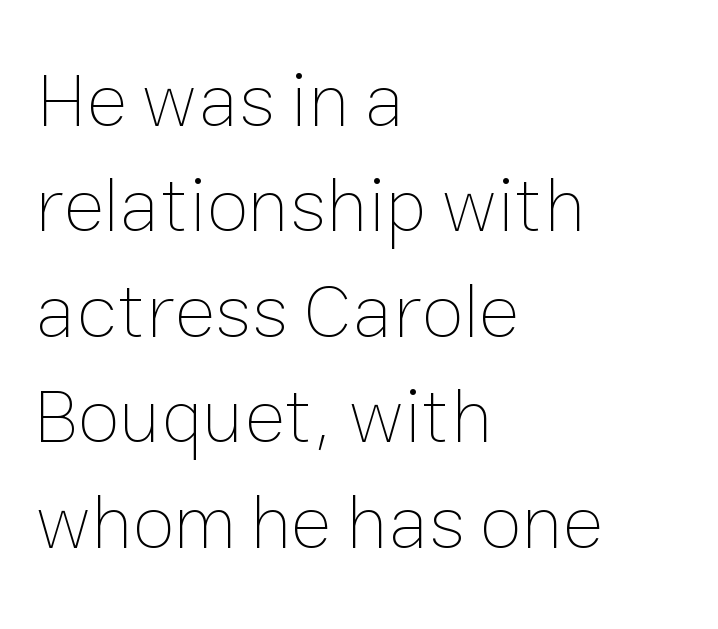
Short and long lines alike share a common starting point at left. The font's upright variant was chosen for this text. These lines sit exactly where default settings would place them. Decoration check: the copy has no underline. Varying glyph widths throughout — classic text-font behaviour.
